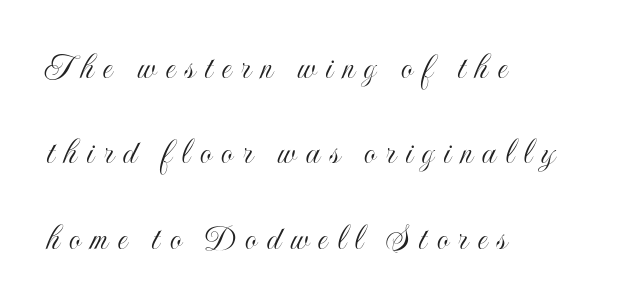
Spacing between characters has been opened up far beyond the box default. Leading: increased. The glyphs are unaccompanied by any horizontal stroke below them. Does the copy run flush right? No — it runs flush left. Proportional: the letters do not fall into vertical columns.
